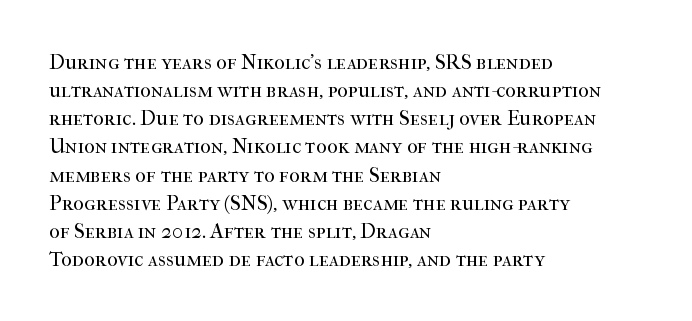
{"italic": "no", "bold": "no", "underline": "no", "align": "left", "line_spacing": "normal", "line_spacing_ratio": 1.34, "letter_spacing": "normal", "letter_spacing_em": 0.0, "glyph_px": 21}
